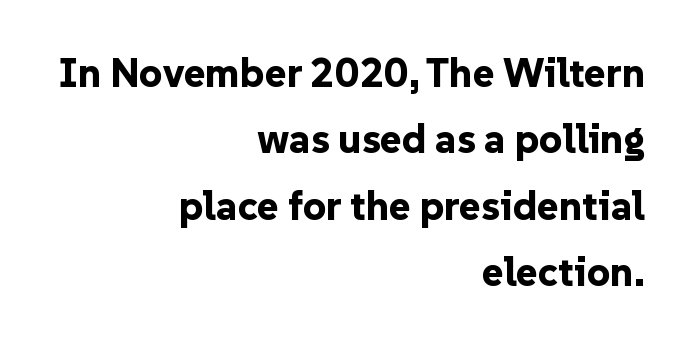
The image shows 41 px bold sans-serif type, upright; set right-aligned, normal line spacing (1.62x), normal letter spacing, not underlined; low stroke contrast and a medium x-height.
